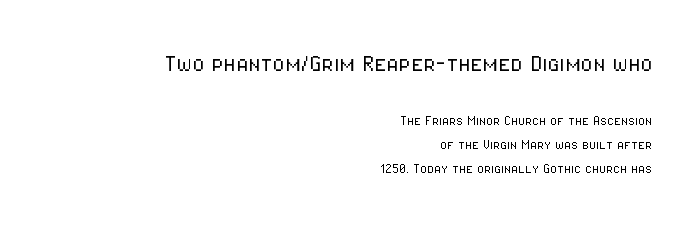
{"serif": "no", "italic": "no", "bold": "no", "weight": "light", "width": "condensed", "stroke_contrast": "low", "x_height": "medium", "monospaced": "no", "underline": "no", "align": "right", "line_spacing": "normal", "line_spacing_ratio": 1.5, "letter_spacing": "normal", "letter_spacing_em": 0.0, "larger_block": "first", "size_ratio": 1.75, "glyph_px": 28}
